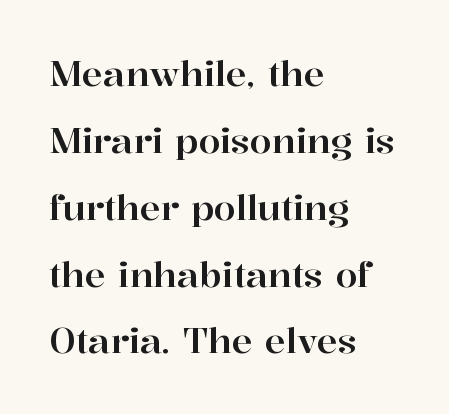
{"serif": "yes", "italic": "no", "width": "normal", "stroke_contrast": "high", "x_height": "medium", "monospaced": "no", "underline": "no", "align": "left", "line_spacing": "loose", "line_spacing_ratio": 1.91, "letter_spacing": "normal", "letter_spacing_em": 0.0, "glyph_px": 35}
